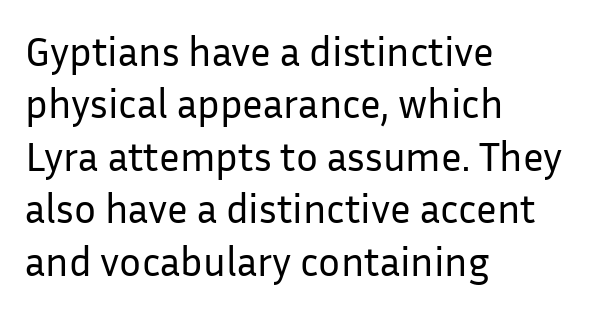
Q: Is the text bold? A: No.
Q: Is the text italic (slanted)? A: No, it is upright.
Q: Is the typeface a serif or a sans-serif typeface? A: Sans-serif.
Q: Is the text underlined? A: No.
Q: How is the paragraph aligned? A: Left-aligned.
Q: Is the spacing between letters normal or unusually wide? A: Normal.
Q: Is the spacing between lines tight, normal or loose? A: Normal.
Q: Width (condensed, normal, or wide)? A: Normal.
Q: Stroke contrast? A: Low.
Q: x-height? A: Medium.
Q: Monospaced? A: No.
